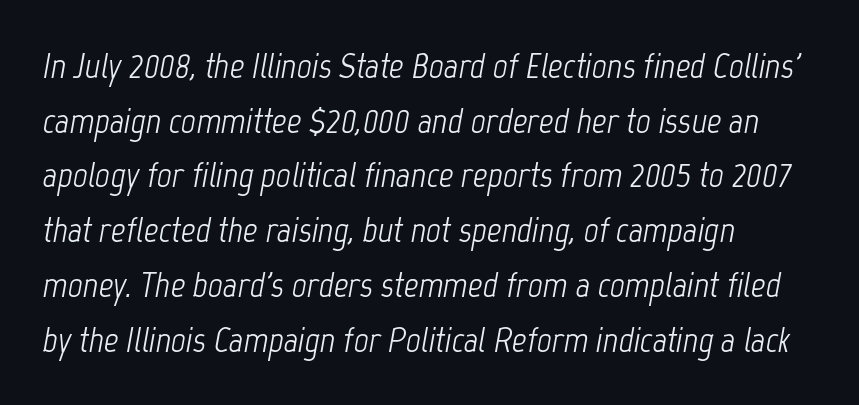
This reads as an unemphasized weight, regular at the heaviest. Regular leading. Caption: standard tracking, unaltered. The axis of the letterforms is tilted away from vertical.
